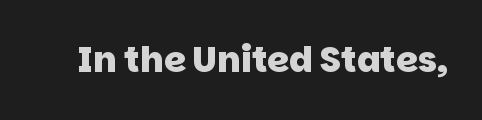
Q: Is the text bold? A: Yes.
Q: Is the typeface a serif or a sans-serif typeface? A: Sans-serif.
Q: Is the text underlined? A: No.
Q: Is the spacing between letters normal or unusually wide? A: Normal.
Q: Width (condensed, normal, or wide)? A: Normal.
Q: Stroke contrast? A: Low.
Q: x-height? A: Large.
Q: Monospaced? A: No.
